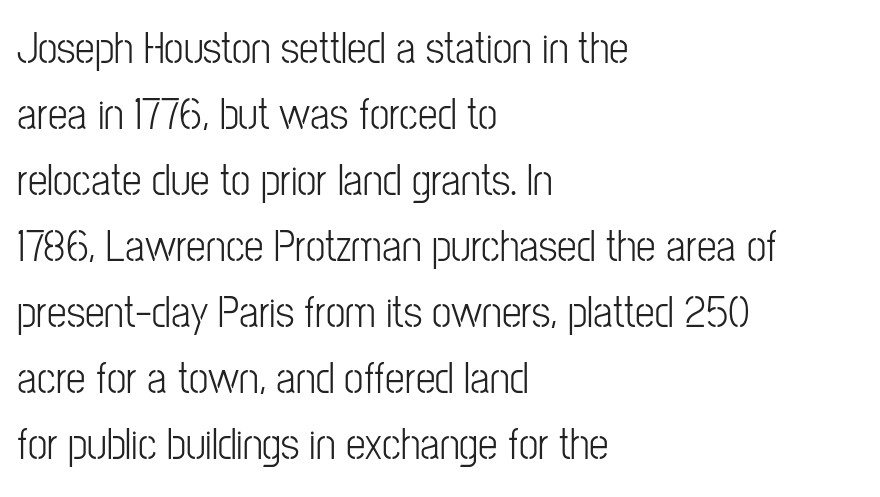
{"serif": "no", "italic": "no", "bold": "no", "weight": "light", "width": "condensed", "stroke_contrast": "low", "x_height": "medium", "monospaced": "no", "underline": "no", "align": "left", "line_spacing": "normal", "line_spacing_ratio": 1.5, "letter_spacing": "normal", "letter_spacing_em": 0.0, "glyph_px": 44}
